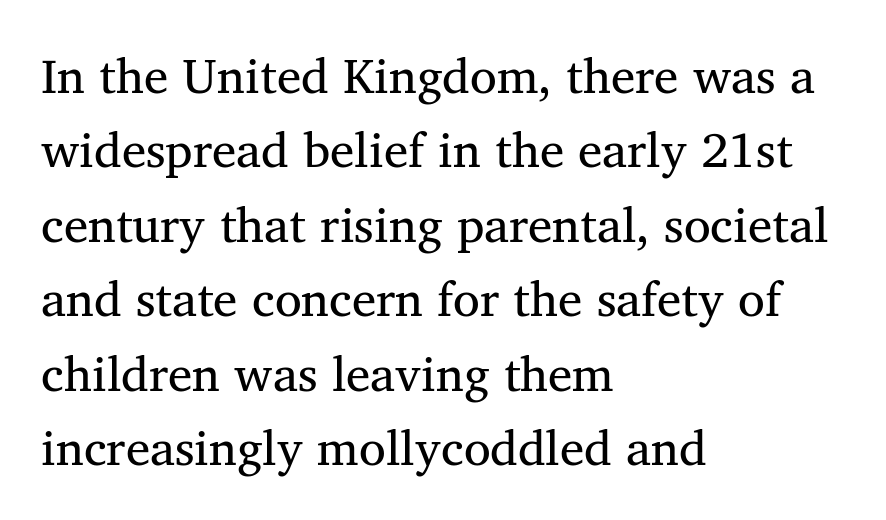
The lines in this sample share a left origin and differ only in where they stop. Spacing verdict: proportional, widths tailored to each character. The rendering uses a moderate line-height, typical for paragraphs. You could call the tracking neutral — neither tight nor loose. Ascenders rise straight up at ninety degrees.
